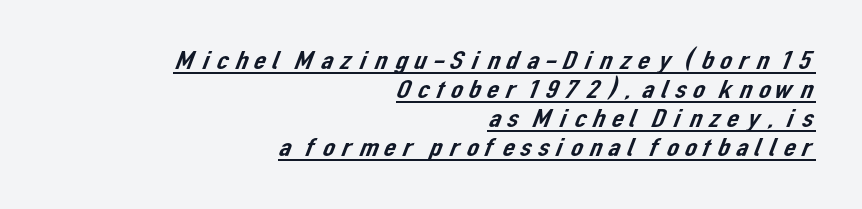
The image shows 27 px text type; set right-aligned, tight line spacing (1.07x), underlined.
